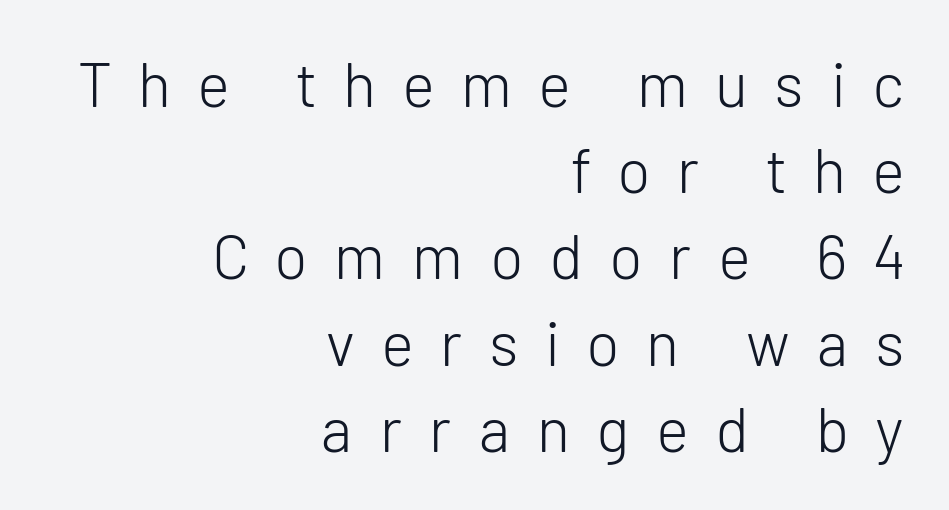
Q: Is the text bold? A: No.
Q: Is the text italic (slanted)? A: No, it is upright.
Q: Is the typeface a serif or a sans-serif typeface? A: Sans-serif.
Q: Is the text underlined? A: No.
Q: How is the paragraph aligned? A: Right-aligned.
Q: Is the spacing between letters normal or unusually wide? A: Unusually wide.
Q: Is the spacing between lines tight, normal or loose? A: Normal.
Q: Width (condensed, normal, or wide)? A: Normal.
Q: Stroke contrast? A: Low.
Q: x-height? A: Medium.
Q: Monospaced? A: No.
